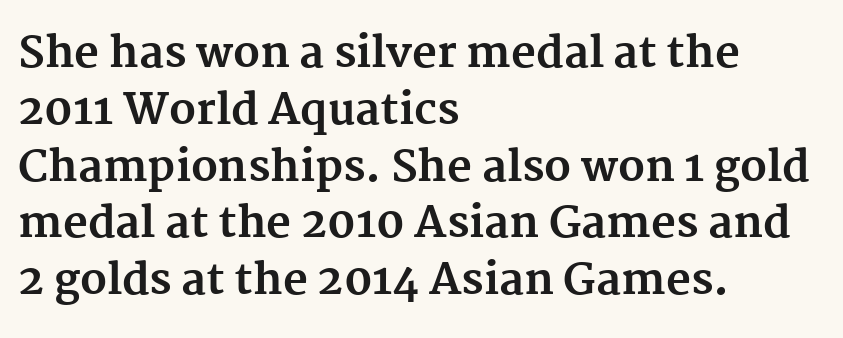
Note the varied advance widths — an 'i' is clearly narrower than an 'm'. Unlike italic type, these characters show no tilt at all. The face used here is seriffed, in the tradition of book romans. The foot of each line stays bare and open.
